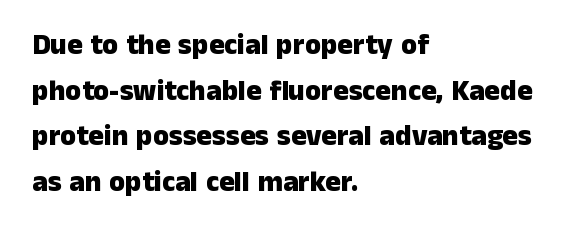
The rows are spaced the way most documents space them. The paragraph shown leans on its left margin. The line texture is even and compact thanks to regular tracking. In terms of weight, the rendering is a true, heavy bold. The space directly below the letters is spotless.
